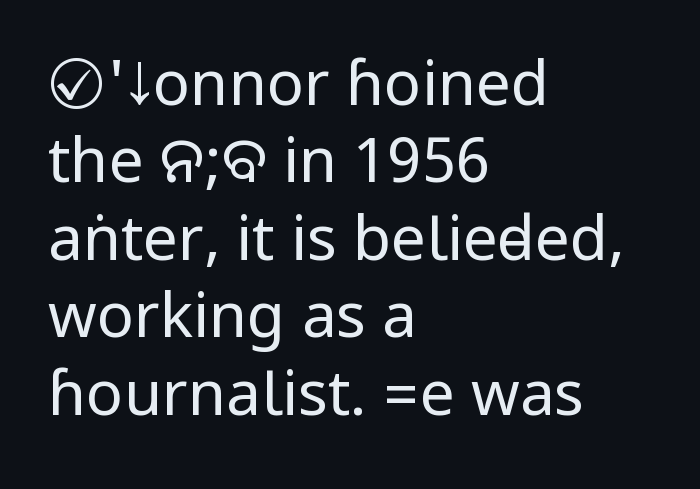
Q: Is the text bold? A: No.
Q: Is the text italic (slanted)? A: No, it is upright.
Q: Is the typeface a serif or a sans-serif typeface? A: Sans-serif.
Q: Is the text underlined? A: No.
Q: How is the paragraph aligned? A: Left-aligned.
Q: Is the spacing between letters normal or unusually wide? A: Normal.
Q: Is the spacing between lines tight, normal or loose? A: Normal.
Q: Width (condensed, normal, or wide)? A: Condensed.
Q: Stroke contrast? A: Low.
